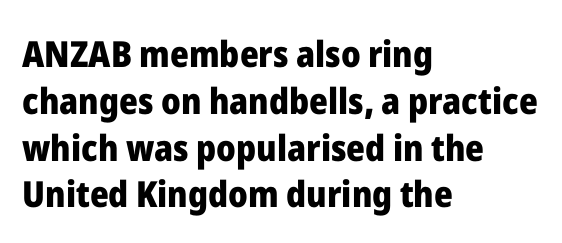
Font category for this specimen: sans-serif. These lines are rendered in a variable-pitch font. Notice how thick the strokes are: this is what a full bold looks like. How are the letters spaced? Ordinarily, with no added tracking. Line starts are locked; line ends wander.
